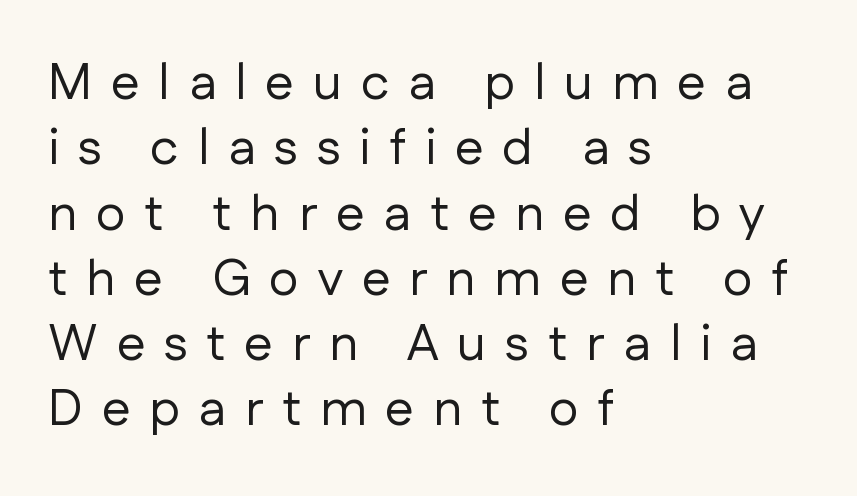
The line texture is sparse and dotted thanks to wide tracking. Horizontal bands of white between lines are of average thickness. The weight tops out at a normal text grade. A typesetter would call this proportional, since set widths differ per character. Descenders are the only things crossing below the line.
